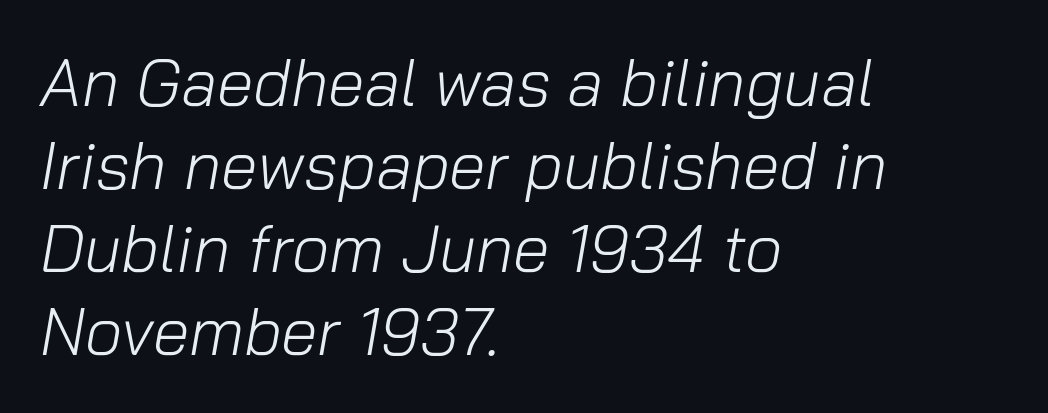
{"italic": "yes", "lean": "right", "slant_degrees": 10, "bold": "no", "weight": "light", "width": "normal", "stroke_contrast": "low", "x_height": "medium", "monospaced": "no", "underline": "no", "align": "left", "line_spacing": "normal", "line_spacing_ratio": 1.26, "letter_spacing": "normal", "letter_spacing_em": 0.0, "glyph_px": 66}
